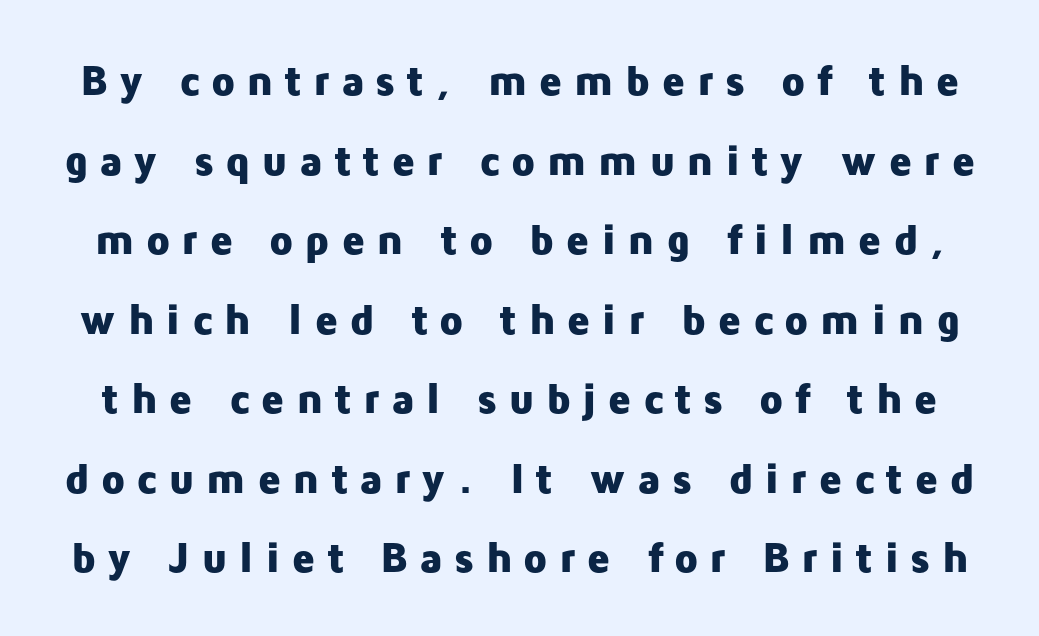
Q: Is the text bold? A: Yes.
Q: Is the text italic (slanted)? A: No, it is upright.
Q: Is the typeface a serif or a sans-serif typeface? A: Sans-serif.
Q: Is the text underlined? A: No.
Q: Is the spacing between letters normal or unusually wide? A: Unusually wide.
Q: Width (condensed, normal, or wide)? A: Normal.
Q: Stroke contrast? A: Low.
Q: x-height? A: Medium.
Q: Monospaced? A: No.
